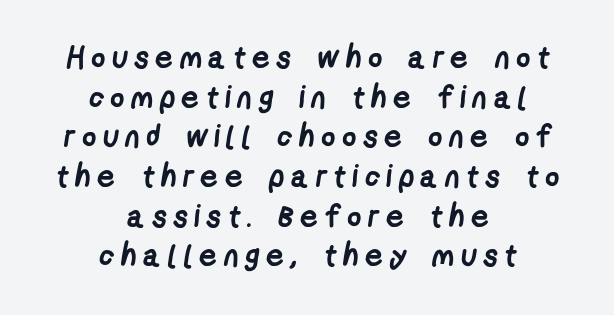
The image shows 31 px semibold, condensed sans-serif type; set centered, normal line spacing (1.28x), unusually wide letter spacing (+0.21 em), not underlined; low stroke contrast and a medium x-height.
